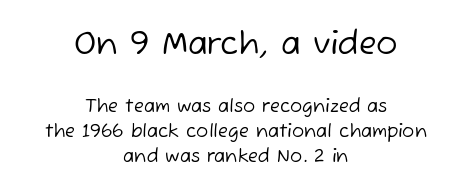
{"serif": "no", "bold": "no", "weight": "regular", "width": "normal", "stroke_contrast": "low", "x_height": "medium", "monospaced": "no", "underline": "no", "align": "center", "line_spacing": "normal", "line_spacing_ratio": 1.39, "letter_spacing": "normal", "letter_spacing_em": 0.0, "larger_block": "first", "size_ratio": 1.78, "glyph_px": 32}
